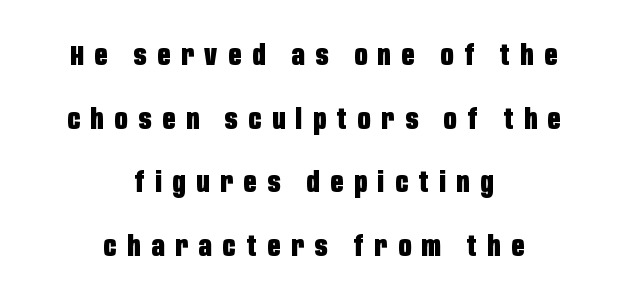
{"serif": "no", "italic": "no", "bold": "yes", "weight": "heavy", "width": "condensed", "stroke_contrast": "low", "x_height": "large", "monospaced": "no", "underline": "no", "align": "center", "line_spacing": "loose", "line_spacing_ratio": 2.27, "letter_spacing": "wide", "letter_spacing_em": 0.39, "glyph_px": 28}
